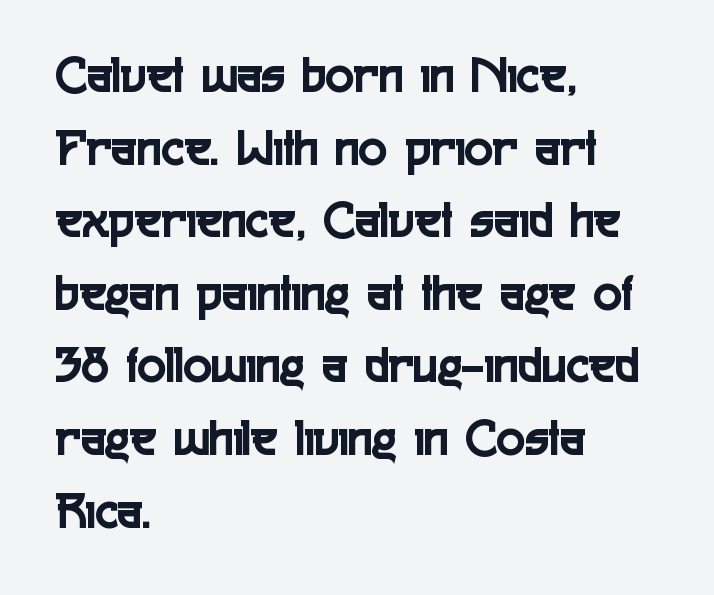
Q: Is the text italic (slanted)? A: No, it is upright.
Q: Is the typeface a serif or a sans-serif typeface? A: Sans-serif.
Q: Is the text underlined? A: No.
Q: How is the paragraph aligned? A: Left-aligned.
Q: Is the spacing between letters normal or unusually wide? A: Normal.
Q: Is the spacing between lines tight, normal or loose? A: Normal.
Q: Width (condensed, normal, or wide)? A: Condensed.
Q: x-height? A: Medium.
Q: Monospaced? A: No.
